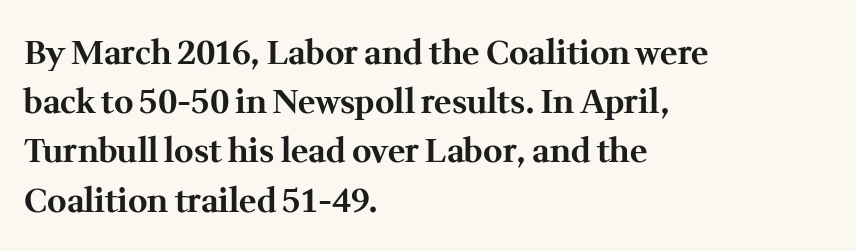
{"serif": "yes", "italic": "no", "bold": "yes", "weight": "bold", "width": "normal", "stroke_contrast": "medium", "x_height": "medium", "monospaced": "no", "underline": "no", "align": "left", "line_spacing": "normal", "line_spacing_ratio": 1.49, "letter_spacing": "normal", "letter_spacing_em": 0.0, "glyph_px": 33}
